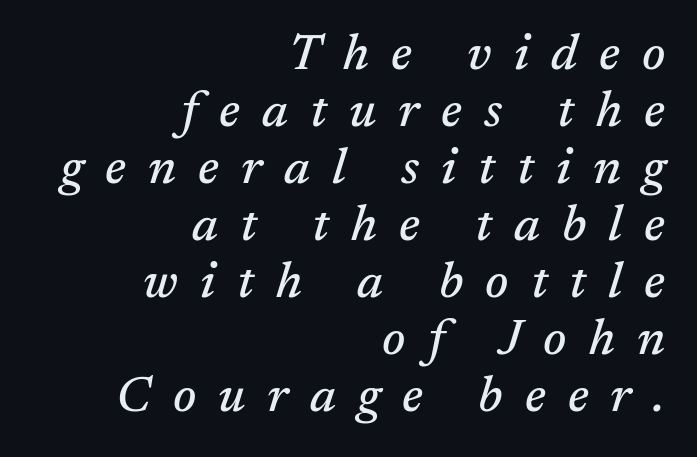
{"serif": "yes", "italic": "yes", "lean": "right", "slant_degrees": 17, "width": "normal", "stroke_contrast": "medium", "x_height": "medium", "monospaced": "no", "underline": "no", "align": "right", "line_spacing": "tight", "line_spacing_ratio": 1.14, "letter_spacing": "wide", "letter_spacing_em": 0.44, "glyph_px": 50}
